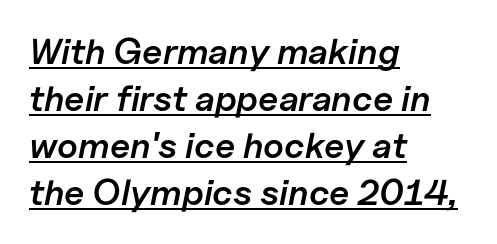
The image shows 36 px semibold type, italic (leaning right); set left-aligned, normal line spacing (1.31x), normal letter spacing, underlined; low stroke contrast and a medium x-height.
